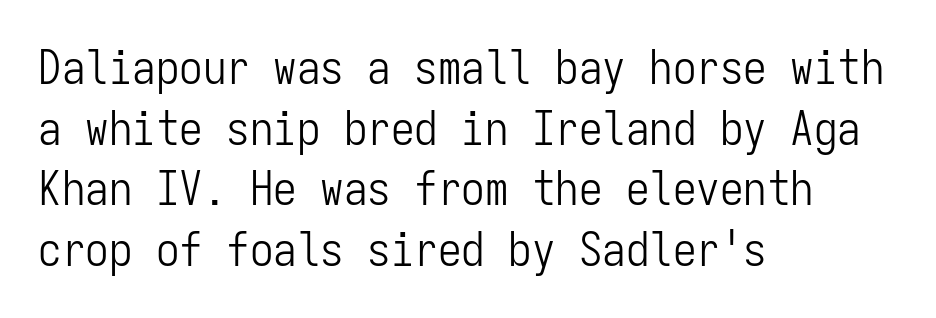
Q: Is the text bold? A: No.
Q: Is the text italic (slanted)? A: No, it is upright.
Q: Is the typeface a serif or a sans-serif typeface? A: Sans-serif.
Q: Is the text underlined? A: No.
Q: How is the paragraph aligned? A: Left-aligned.
Q: Is the spacing between letters normal or unusually wide? A: Normal.
Q: Is the spacing between lines tight, normal or loose? A: Normal.
Q: Width (condensed, normal, or wide)? A: Condensed.
Q: Stroke contrast? A: Low.
Q: x-height? A: Medium.
Q: Monospaced? A: Yes.
